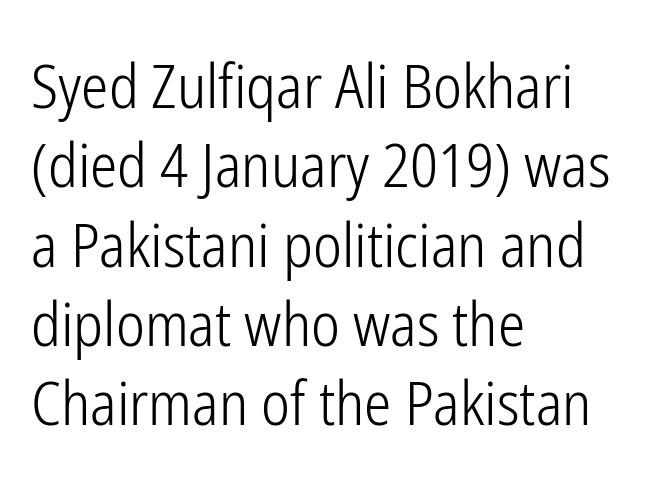
{"serif": "no", "italic": "no", "bold": "no", "weight": "light", "width": "condensed", "stroke_contrast": "low", "x_height": "medium", "monospaced": "no", "underline": "no", "align": "left", "line_spacing": "normal", "line_spacing_ratio": 1.3, "letter_spacing": "normal", "letter_spacing_em": 0.0, "glyph_px": 61}
